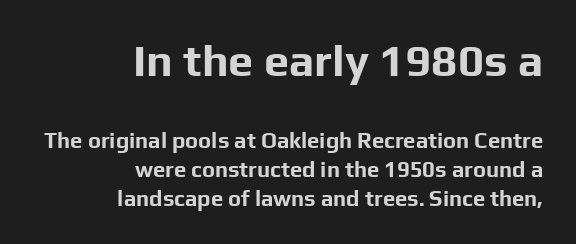
Q: Is the text bold? A: Yes.
Q: Is the text italic (slanted)? A: No, it is upright.
Q: Is the typeface a serif or a sans-serif typeface? A: Sans-serif.
Q: Is the text underlined? A: No.
Q: How is the paragraph aligned? A: Right-aligned.
Q: Is the spacing between letters normal or unusually wide? A: Normal.
Q: Is the spacing between lines tight, normal or loose? A: Normal.
Q: Which block of text is set in a larger size, the first (top) or the second (bottom)? A: The first (top) one.
Q: Width (condensed, normal, or wide)? A: Normal.
Q: Stroke contrast? A: Low.
Q: x-height? A: Medium.
Q: Monospaced? A: No.
